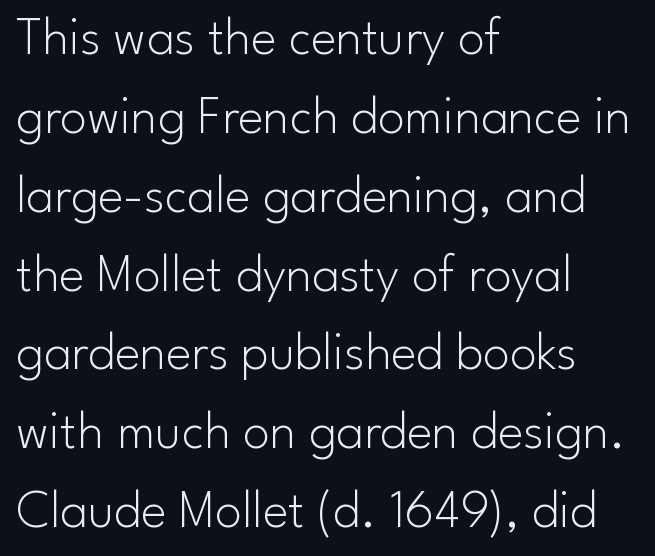
The image shows 54 px light sans-serif type, upright; set left-aligned, normal line spacing (1.46x), normal letter spacing, not underlined; low stroke contrast and a small x-height.
